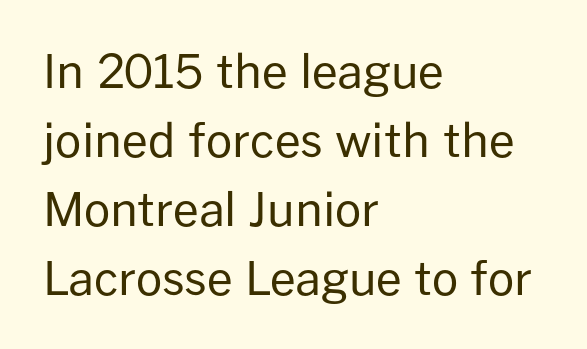
Q: Is the text bold? A: No.
Q: Is the text italic (slanted)? A: No, it is upright.
Q: Is the typeface a serif or a sans-serif typeface? A: Sans-serif.
Q: Is the text underlined? A: No.
Q: How is the paragraph aligned? A: Left-aligned.
Q: Is the spacing between letters normal or unusually wide? A: Normal.
Q: Is the spacing between lines tight, normal or loose? A: Normal.
Q: Width (condensed, normal, or wide)? A: Normal.
Q: Stroke contrast? A: Low.
Q: x-height? A: Medium.
Q: Monospaced? A: No.
